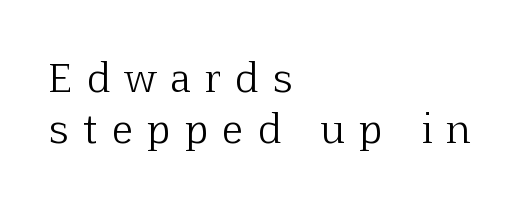
{"serif": "yes", "italic": "no", "bold": "no", "weight": "light", "width": "normal", "stroke_contrast": "low", "x_height": "medium", "monospaced": "no", "underline": "no", "align": "left", "line_spacing": "normal", "line_spacing_ratio": 1.31, "letter_spacing": "wide", "letter_spacing_em": 0.38, "glyph_px": 39}
